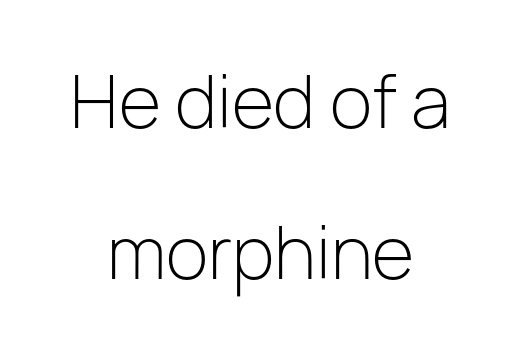
{"serif": "no", "italic": "no", "bold": "no", "weight": "light", "width": "normal", "stroke_contrast": "low", "x_height": "medium", "monospaced": "no", "underline": "no", "align": "center", "line_spacing": "loose", "line_spacing_ratio": 2.16, "letter_spacing": "normal", "letter_spacing_em": 0.0, "glyph_px": 70}
